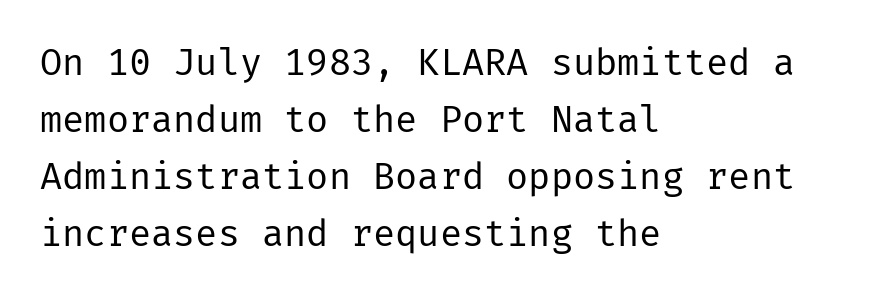
Honestly, there is no underline to notice here at all. The lettering stays uniformly vertical, giving the passage a roman look. Is the letter spacing exaggerated? No — it looks like the ordinary default. Vertical stems look standard width or narrower in stroke. Leading matches the norm, producing a regular column. Nothing sits at the stroke ends, so this counts as sans-serif.
